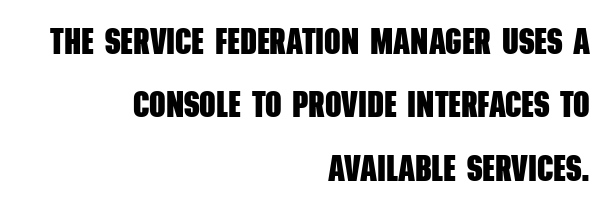
You'd pick this weight for a headline — it's a proper bold. Line endings align vertically; line beginnings do not. The face used here is rendered with its standard letterfit. Clear beneath every line of the passage. The face used here is proportionally spaced, like ordinary book or web type.
